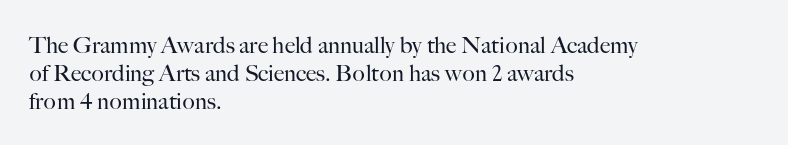
Q: Is the text bold? A: No.
Q: Is the text italic (slanted)? A: No, it is upright.
Q: Is the text underlined? A: No.
Q: How is the paragraph aligned? A: Left-aligned.
Q: Is the spacing between letters normal or unusually wide? A: Normal.
